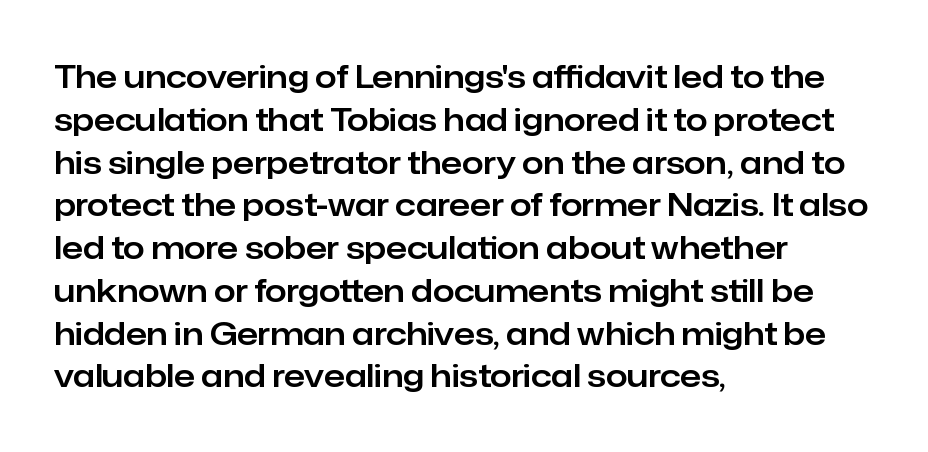
The image shows 31 px sans-serif type, upright; set left-aligned, normal line spacing (1.38x), normal letter spacing, not underlined; low stroke contrast and a medium x-height.
